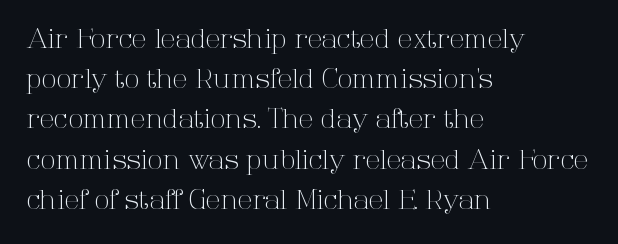
The image shows 27 px text type, upright; set left-aligned, normal line spacing (1.49x), normal letter spacing, not underlined.
